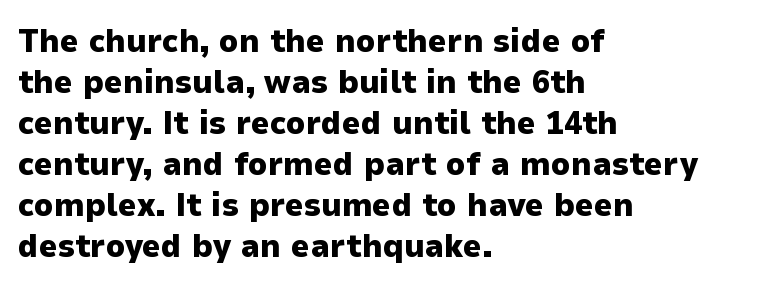
{"serif": "no", "italic": "no", "bold": "yes", "weight": "heavy", "width": "normal", "stroke_contrast": "low", "x_height": "medium", "monospaced": "no", "underline": "no", "align": "left", "line_spacing_ratio": 1.24, "letter_spacing": "normal", "letter_spacing_em": 0.0, "glyph_px": 33}
